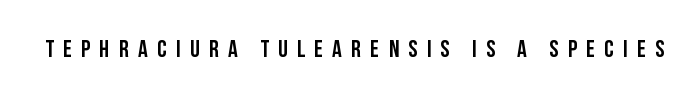
The image shows 24 px text type, upright; set unusually wide letter spacing (+0.39 em), not underlined.
